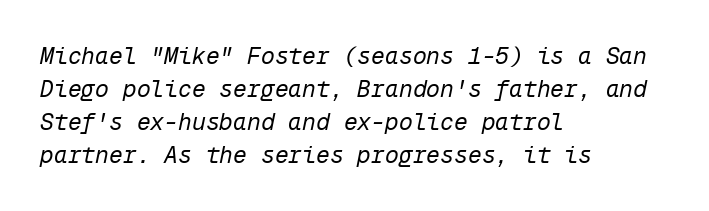
The image shows 23 px text type, italic (leaning right); set left-aligned, normal line spacing (1.44x), normal letter spacing, not underlined.
